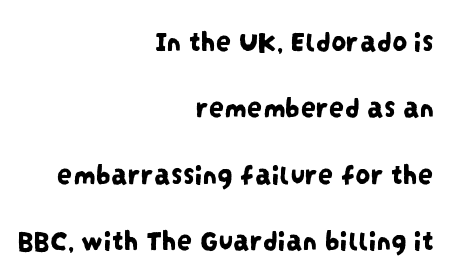
A flush-right, rag-left setting is used for this passage. You could not count columns in this text — the font is proportionally spaced. Honestly, there is no underline to notice here at all. Stroke terminals: plain, sans-serif.
